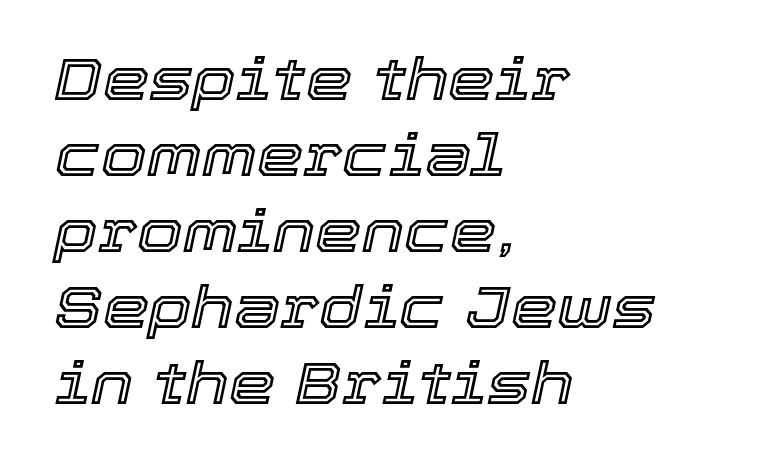
{"italic": "yes", "lean": "right", "slant_degrees": 12, "width": "normal", "x_height": "medium", "monospaced": "no", "underline": "no", "align": "left", "line_spacing": "normal", "line_spacing_ratio": 1.29, "letter_spacing": "normal", "letter_spacing_em": 0.0, "glyph_px": 59}
